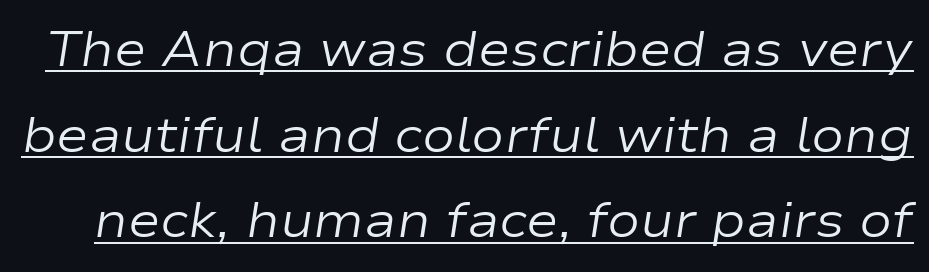
{"italic": "yes", "lean": "right", "slant_degrees": 9, "bold": "no", "weight": "regular", "width": "wide", "stroke_contrast": "low", "x_height": "medium", "monospaced": "no", "underline": "yes", "line_spacing_ratio": 1.75, "letter_spacing": "normal", "letter_spacing_em": 0.0, "glyph_px": 49}
